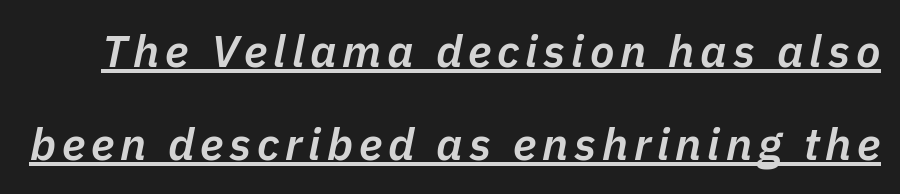
Q: Is the text bold? A: Semi-bold.
Q: Is the text italic (slanted)? A: Yes, it leans right by about 11 degrees.
Q: Is the text underlined? A: Yes.
Q: Is the spacing between lines tight, normal or loose? A: Loose.
Q: Width (condensed, normal, or wide)? A: Normal.
Q: Stroke contrast? A: Low.
Q: x-height? A: Medium.
Q: Monospaced? A: No.
